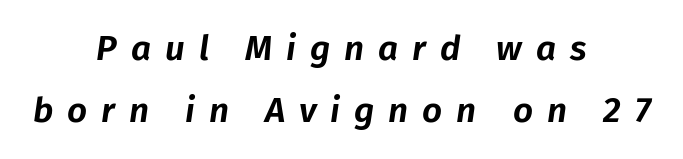
Varying glyph widths throughout — classic text-font behaviour. There's an unmistakable incline to the writing here. Honestly, the letter spacing is so wide it's the main thing you notice. Plain, unruled lines of type.
